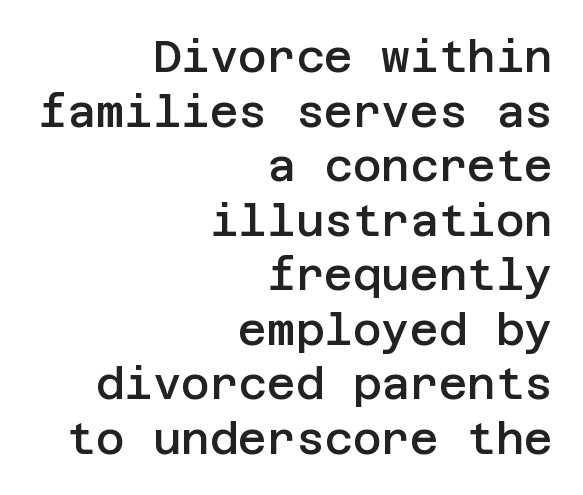
The image shows 44 px semibold sans-serif type, upright; set right-aligned, line spacing 1.24x, normal letter spacing, not underlined; low stroke contrast and a large x-height.
